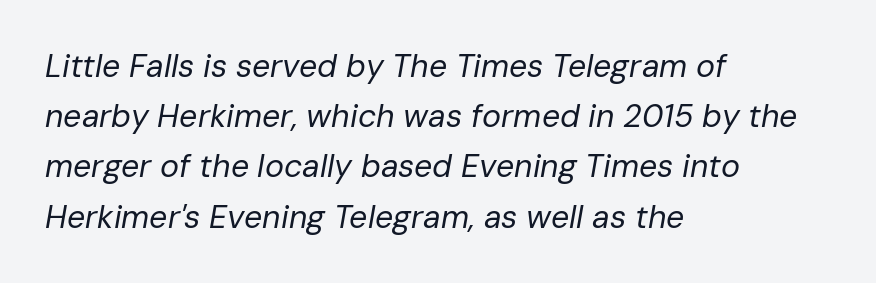
Just letters on the line, the space beneath them empty. Each letter keeps its own natural width here, so spacing adapts to shape. Each stroke keeps to a modest, everyday thickness or less. The whole block is typeset with a tilt.
